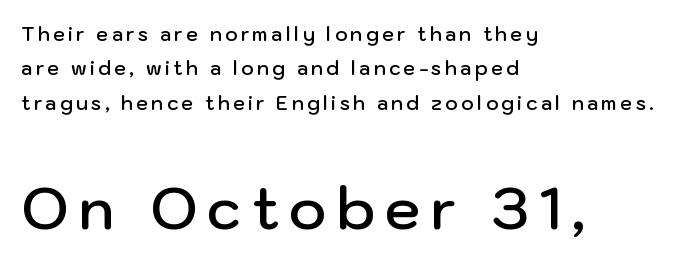
{"serif": "no", "italic": "no", "bold": "semi", "weight": "semibold", "width": "normal", "stroke_contrast": "low", "x_height": "medium", "monospaced": "no", "underline": "no", "align": "left", "line_spacing_ratio": 1.81, "larger_block": "second", "size_ratio": 3.0, "glyph_px": 57}
